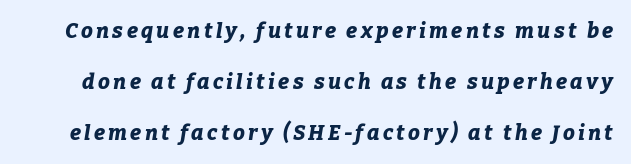
Chunky letters — that's bold for sure. Does the leading feel generous? Absolutely, it's lavish. The passage shown is not underscored anywhere. An italicized treatment has been applied to the whole sample.
